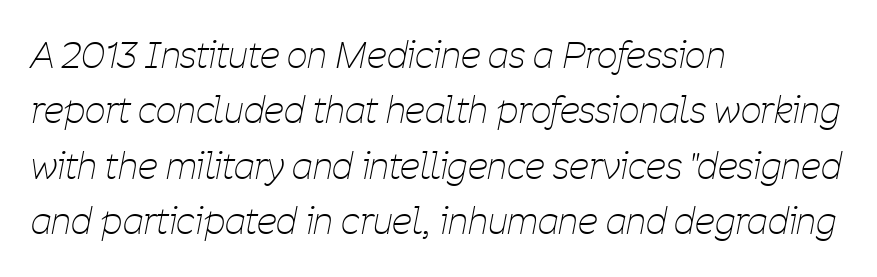
{"italic": "yes", "lean": "right", "slant_degrees": 11, "bold": "no", "weight": "thin", "width": "condensed", "stroke_contrast": "low", "x_height": "medium", "monospaced": "no", "underline": "no", "align": "left", "line_spacing": "normal", "line_spacing_ratio": 1.54, "letter_spacing": "normal", "letter_spacing_em": 0.0, "glyph_px": 36}
